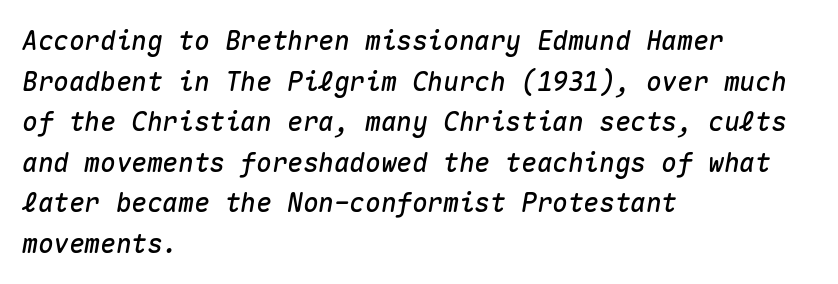
Q: Is the text italic (slanted)? A: Yes, it leans right by about 10 degrees.
Q: Is the text underlined? A: No.
Q: How is the paragraph aligned? A: Left-aligned.
Q: Is the spacing between letters normal or unusually wide? A: Normal.
Q: Is the spacing between lines tight, normal or loose? A: Normal.
